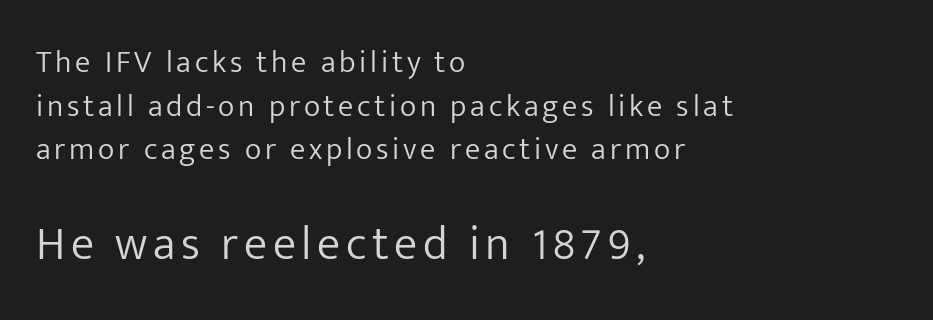
The rendering enlarges the type as you move from the upper chunk to the lower. No word sits above an underline. To sum up the face: it is a sans, with no serifs. Italic? Not at all — the glyphs are vertical. Alignment: flush left. Proportional: the letters do not fall into vertical columns.
